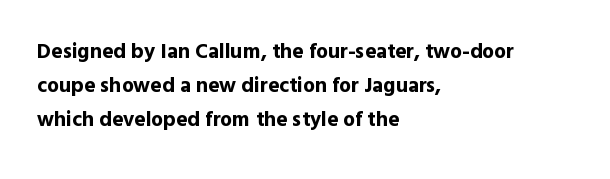
A normal amount of white space separates one row of letters from the next. Rendered with straight, roman letterforms. A full-strength bold gives these letters their thick strokes. The ragged edge is on the right, which tells us the setting is flush left. Clear beneath every line of the passage.
